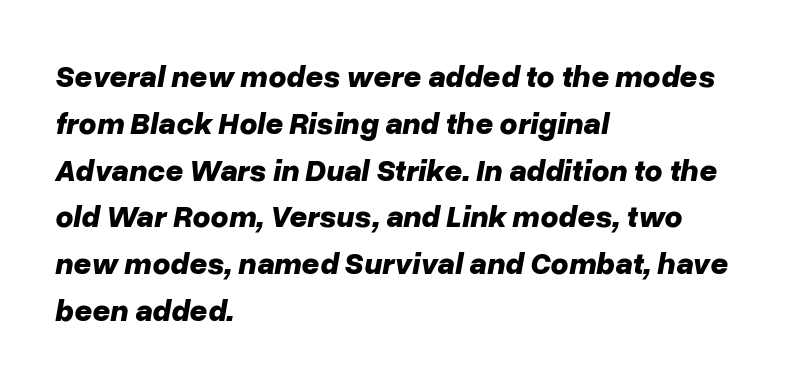
Is the type slanted? Yes — the strokes lean at a clear angle. Whoever set this chose a conventional vertical rhythm. Each line starts at the same left margin while the right side varies. Inter-character spacing is left at the font's built-in metrics. Plain, unruled lines of type.
